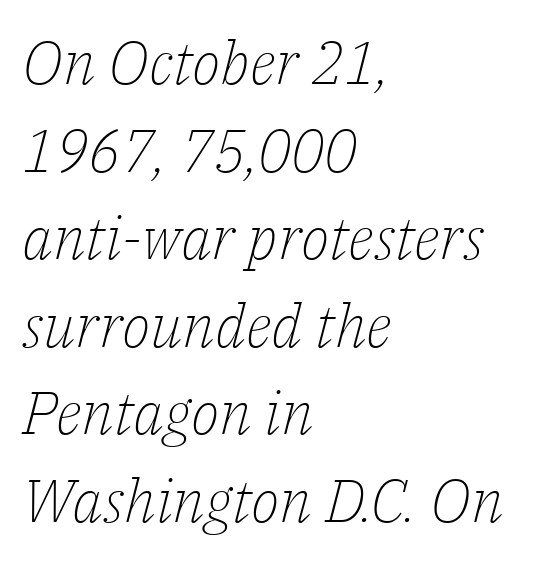
Q: Is the text bold? A: No.
Q: Is the text italic (slanted)? A: Yes, it leans right by about 14 degrees.
Q: Is the typeface a serif or a sans-serif typeface? A: Serif.
Q: Is the text underlined? A: No.
Q: How is the paragraph aligned? A: Left-aligned.
Q: Is the spacing between letters normal or unusually wide? A: Normal.
Q: Is the spacing between lines tight, normal or loose? A: Normal.
Q: Width (condensed, normal, or wide)? A: Normal.
Q: Stroke contrast? A: Low.
Q: x-height? A: Medium.
Q: Monospaced? A: No.
